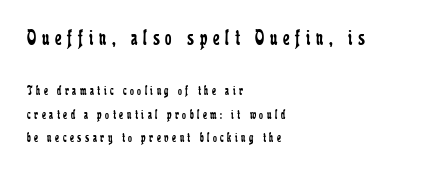
Q: Is the text bold? A: No.
Q: Is the text italic (slanted)? A: No, it is upright.
Q: Is the text underlined? A: No.
Q: How is the paragraph aligned? A: Left-aligned.
Q: Is the spacing between letters normal or unusually wide? A: Unusually wide.
Q: Is the spacing between lines tight, normal or loose? A: Normal.
Q: Which block of text is set in a larger size, the first (top) or the second (bottom)? A: The first (top) one.
